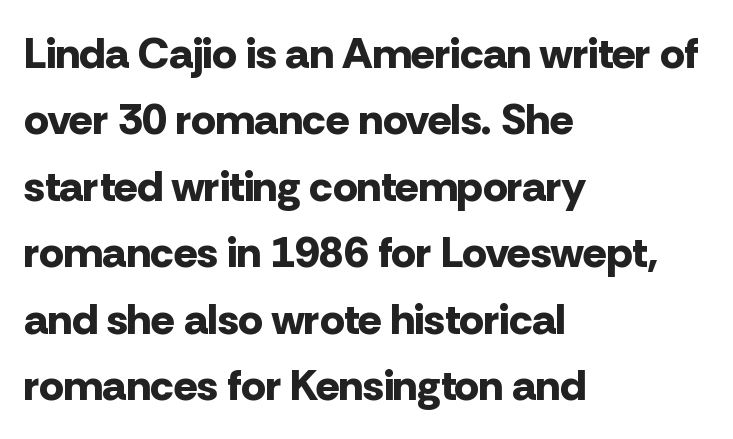
{"serif": "no", "italic": "no", "bold": "yes", "weight": "bold", "width": "normal", "stroke_contrast": "low", "x_height": "medium", "monospaced": "no", "underline": "no", "align": "left", "line_spacing": "normal", "line_spacing_ratio": 1.51, "letter_spacing": "normal", "letter_spacing_em": 0.0, "glyph_px": 44}
